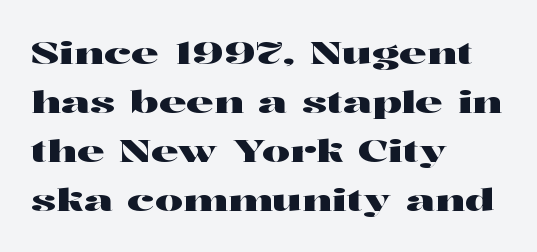
{"serif": "yes", "italic": "no", "width": "wide", "stroke_contrast": "high", "x_height": "medium", "monospaced": "no", "underline": "no", "align": "left", "line_spacing": "normal", "line_spacing_ratio": 1.58, "letter_spacing": "normal", "letter_spacing_em": 0.0, "glyph_px": 31}
